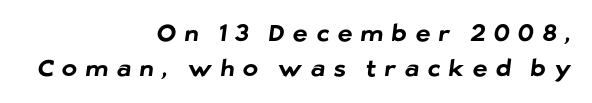
{"bold": "yes", "underline": "no", "align": "right", "line_spacing": "normal", "line_spacing_ratio": 1.51, "letter_spacing": "wide", "letter_spacing_em": 0.37, "glyph_px": 23}
